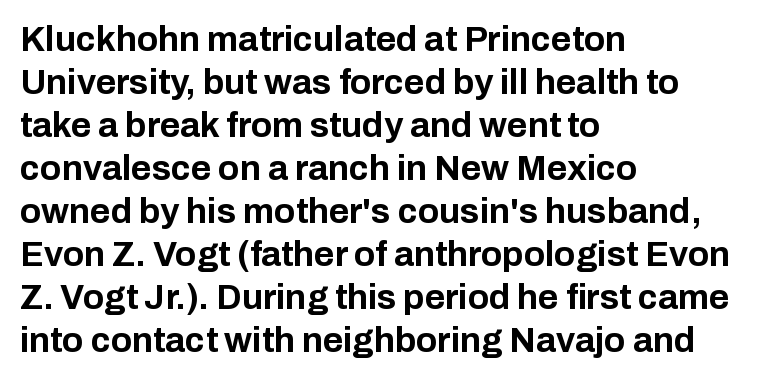
{"serif": "no", "italic": "no", "bold": "yes", "weight": "bold", "width": "normal", "stroke_contrast": "low", "x_height": "medium", "monospaced": "no", "underline": "no", "align": "left", "line_spacing_ratio": 1.23, "letter_spacing": "normal", "letter_spacing_em": 0.0, "glyph_px": 35}
